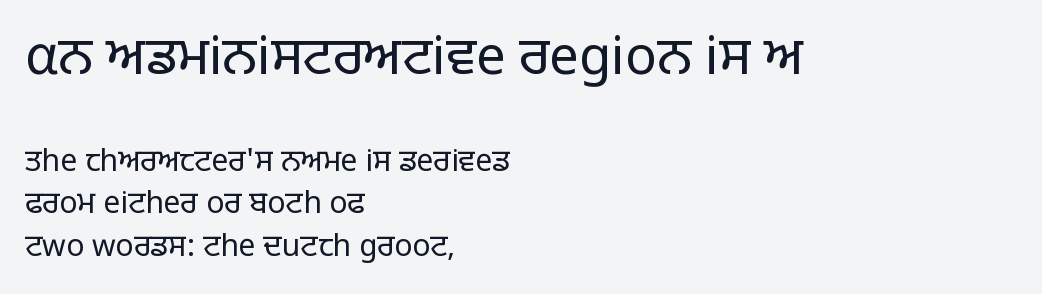
{"serif": "no", "italic": "no", "bold": "no", "weight": "light", "width": "normal", "stroke_contrast": "low", "x_height": "large", "monospaced": "no", "underline": "no", "align": "left", "line_spacing": "normal", "line_spacing_ratio": 1.42, "letter_spacing": "normal", "letter_spacing_em": 0.0, "larger_block": "first", "size_ratio": 1.77, "glyph_px": 53}
